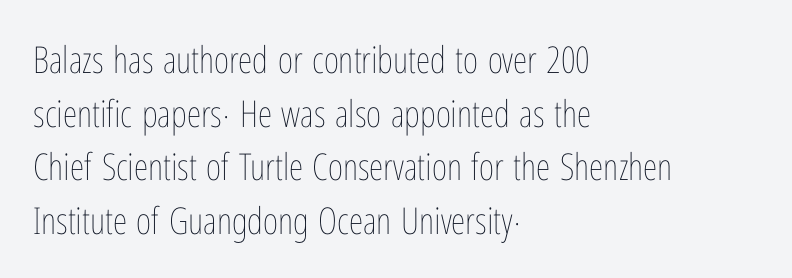
Q: Is the text bold? A: No.
Q: Is the text italic (slanted)? A: No, it is upright.
Q: Is the text underlined? A: No.
Q: How is the paragraph aligned? A: Left-aligned.
Q: Is the spacing between letters normal or unusually wide? A: Normal.
Q: Is the spacing between lines tight, normal or loose? A: Normal.
Q: Width (condensed, normal, or wide)? A: Condensed.
Q: Stroke contrast? A: Low.
Q: x-height? A: Medium.
Q: Monospaced? A: No.
